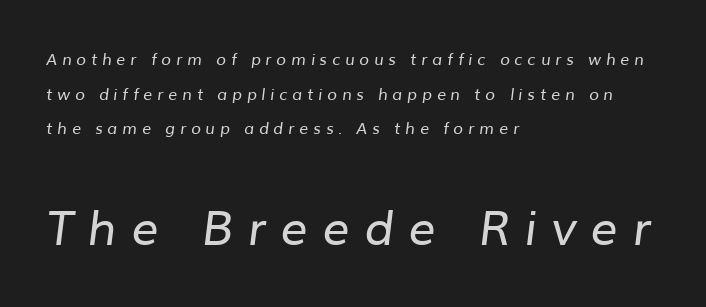
The image shows 48 px regular-weight sans-serif type; set left-aligned, loose line spacing (2.16x), unusually wide letter spacing (+0.3 em), not underlined; the second (bottom) block is 3.0x larger; low stroke contrast and a medium x-height.
